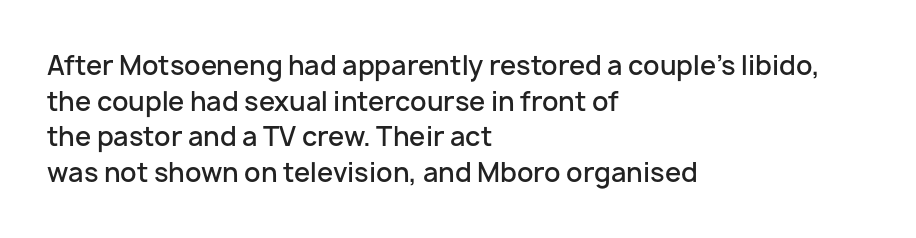
{"italic": "no", "bold": "semi", "underline": "no", "align": "left", "line_spacing": "normal", "line_spacing_ratio": 1.37, "letter_spacing": "normal", "letter_spacing_em": 0.0, "glyph_px": 26}
